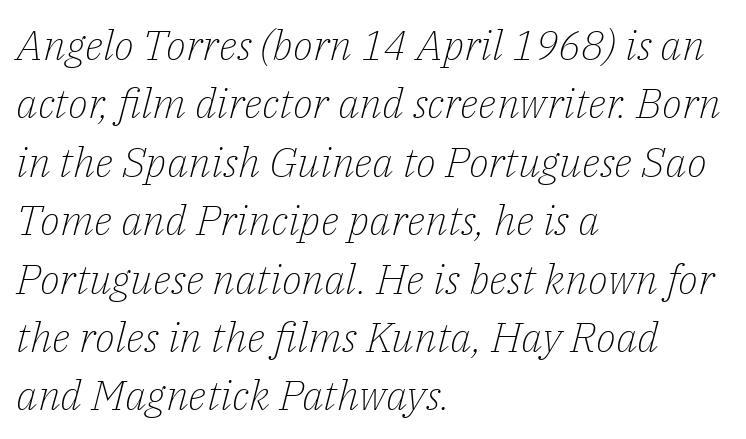
{"serif": "yes", "italic": "yes", "lean": "right", "slant_degrees": 14, "bold": "no", "weight": "light", "width": "normal", "stroke_contrast": "low", "x_height": "medium", "monospaced": "no", "underline": "no", "align": "left", "line_spacing": "normal", "line_spacing_ratio": 1.39, "letter_spacing": "normal", "letter_spacing_em": 0.0, "glyph_px": 42}
